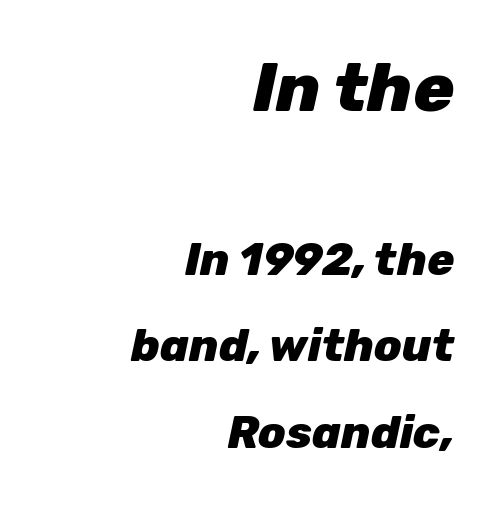
Q: Is the text bold? A: Yes.
Q: Is the text italic (slanted)? A: Yes, it leans right by about 12 degrees.
Q: Is the text underlined? A: No.
Q: How is the paragraph aligned? A: Right-aligned.
Q: Is the spacing between letters normal or unusually wide? A: Normal.
Q: Is the spacing between lines tight, normal or loose? A: Loose.
Q: Which block of text is set in a larger size, the first (top) or the second (bottom)? A: The first (top) one.
Q: Width (condensed, normal, or wide)? A: Normal.
Q: Stroke contrast? A: Low.
Q: x-height? A: Medium.
Q: Monospaced? A: No.
